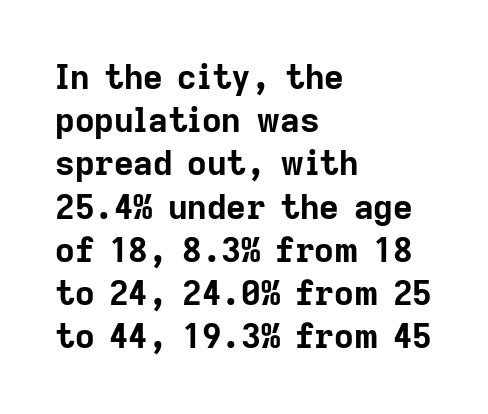
Q: Is the text bold? A: Yes.
Q: Is the text italic (slanted)? A: No, it is upright.
Q: Is the typeface a serif or a sans-serif typeface? A: Sans-serif.
Q: Is the text underlined? A: No.
Q: How is the paragraph aligned? A: Left-aligned.
Q: Is the spacing between letters normal or unusually wide? A: Normal.
Q: Is the spacing between lines tight, normal or loose? A: Normal.
Q: Width (condensed, normal, or wide)? A: Normal.
Q: Stroke contrast? A: Low.
Q: x-height? A: Medium.
Q: Monospaced? A: No.
